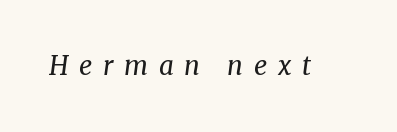
The image shows 26 px text type, italic (leaning right); set unusually wide letter spacing (+0.41 em), not underlined.
